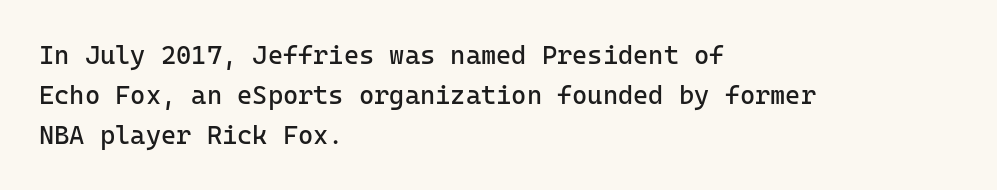
Nobody touched the tracking dial on this one. Line starts are locked; line ends wander. The block of text has a typical density, with ordinary space between rows. The glyphs are unaccompanied by any horizontal stroke below them. Notice how the stems are strictly vertical — no italics here. These glyphs show unthickened strokes, regular width or finer.
